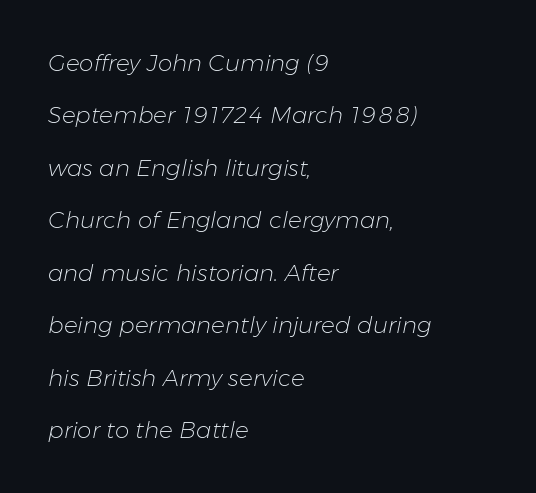
The image shows 23 px text type, italic (leaning right); set left-aligned, loose line spacing (2.28x), normal letter spacing, not underlined.
